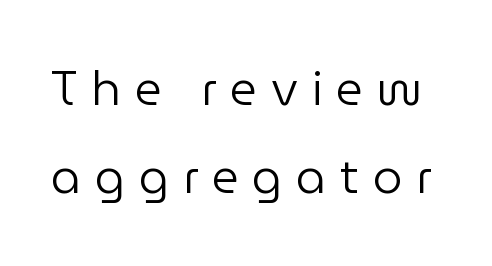
The image shows 47 px regular-weight sans-serif type, upright; set line spacing 1.88x, unusually wide letter spacing (+0.29 em), not underlined; low stroke contrast and a medium x-height.
